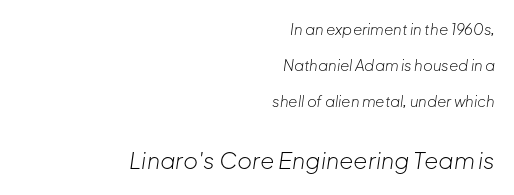
Students, note that the glyphs here touch the page at normal intervals. The specimen reads as italic at a glance. The following chunk of copy outweighs the initial chunk in type size. A bare baseline throughout the passage.
